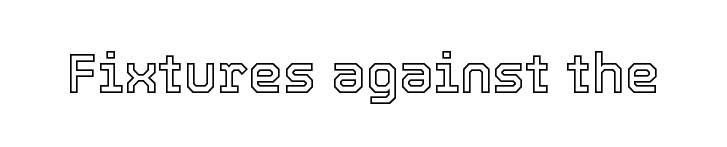
The image shows 55 px text type, upright; set normal letter spacing, not underlined; a medium x-height.
